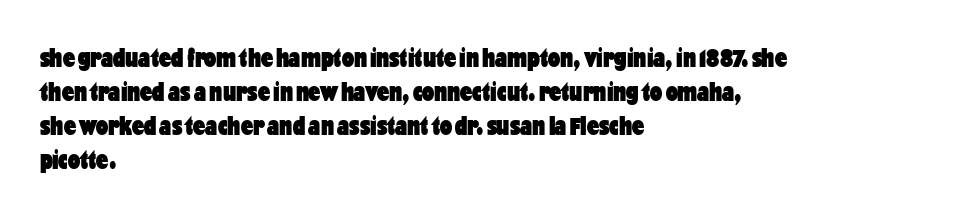
Does the weight exceed regular? Yes, all the way to bold. Short note: letters normally spaced. The space beneath each line is pristine and unruled. The typesetter chose a ragged-right arrangement here. Posture: vertical. The passage shown stacks its lines at a standard gap.
